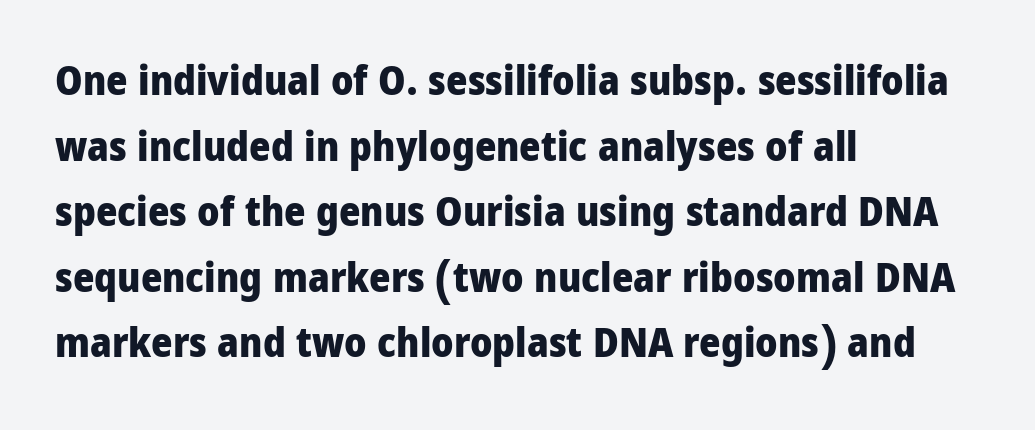
Q: Is the text bold? A: Yes.
Q: Is the text italic (slanted)? A: No, it is upright.
Q: Is the typeface a serif or a sans-serif typeface? A: Sans-serif.
Q: Is the text underlined? A: No.
Q: How is the paragraph aligned? A: Left-aligned.
Q: Is the spacing between letters normal or unusually wide? A: Normal.
Q: Is the spacing between lines tight, normal or loose? A: Normal.
Q: Width (condensed, normal, or wide)? A: Condensed.
Q: Stroke contrast? A: Low.
Q: x-height? A: Large.
Q: Monospaced? A: No.
